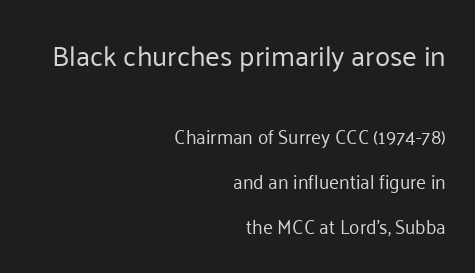
{"serif": "no", "italic": "no", "bold": "no", "weight": "regular", "width": "normal", "stroke_contrast": "low", "x_height": "medium", "monospaced": "no", "underline": "no", "align": "right", "line_spacing": "loose", "line_spacing_ratio": 2.37, "letter_spacing": "normal", "letter_spacing_em": 0.0, "larger_block": "first", "size_ratio": 1.47, "glyph_px": 28}
